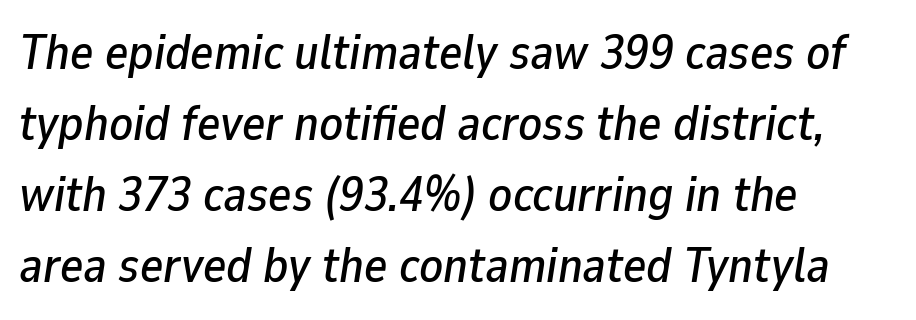
Q: Is the text italic (slanted)? A: Yes, it leans right by about 9 degrees.
Q: Is the text underlined? A: No.
Q: How is the paragraph aligned? A: Left-aligned.
Q: Is the spacing between letters normal or unusually wide? A: Normal.
Q: Is the spacing between lines tight, normal or loose? A: Normal.
Q: Width (condensed, normal, or wide)? A: Normal.
Q: Stroke contrast? A: Low.
Q: x-height? A: Medium.
Q: Monospaced? A: No.
